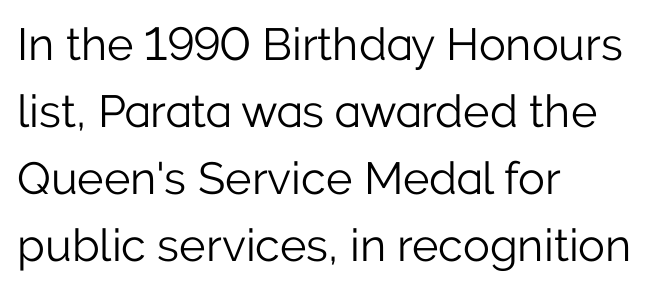
Counters stay open thanks to moderate or lighter strokes. The lines are quadded left. Each letter keeps its own natural width here, so spacing adapts to shape. No extra tracking has been applied to these lines. Has an underline been added? It has not.
